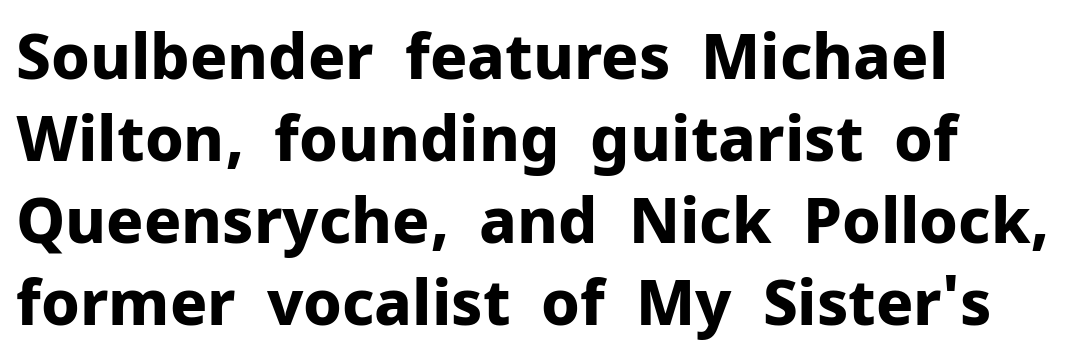
Q: Is the text bold? A: Yes.
Q: Is the text italic (slanted)? A: No, it is upright.
Q: Is the typeface a serif or a sans-serif typeface? A: Sans-serif.
Q: Is the text underlined? A: No.
Q: How is the paragraph aligned? A: Left-aligned.
Q: Is the spacing between letters normal or unusually wide? A: Normal.
Q: Is the spacing between lines tight, normal or loose? A: Normal.
Q: Width (condensed, normal, or wide)? A: Normal.
Q: Stroke contrast? A: Low.
Q: x-height? A: Medium.
Q: Monospaced? A: No.
